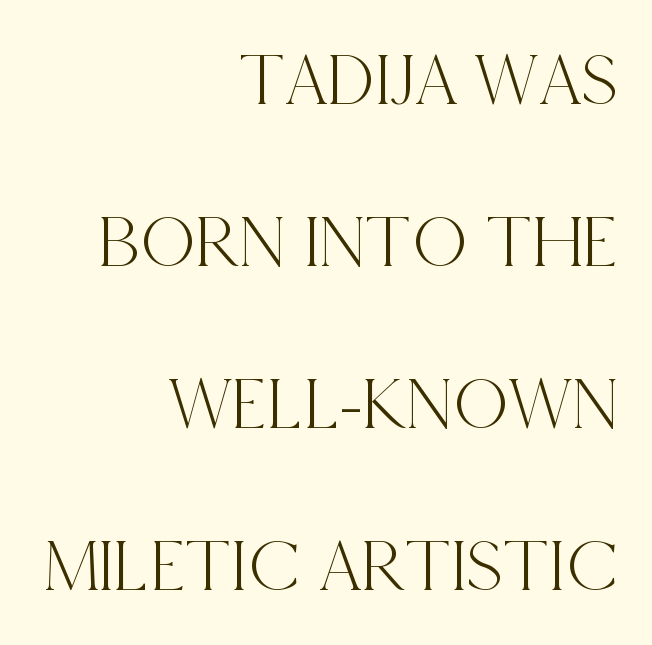
Q: Is the text italic (slanted)? A: No, it is upright.
Q: Is the typeface a serif or a sans-serif typeface? A: Serif.
Q: Is the text underlined? A: No.
Q: How is the paragraph aligned? A: Right-aligned.
Q: Is the spacing between letters normal or unusually wide? A: Normal.
Q: Is the spacing between lines tight, normal or loose? A: Loose.
Q: Width (condensed, normal, or wide)? A: Condensed.
Q: x-height? A: Large.
Q: Monospaced? A: No.
